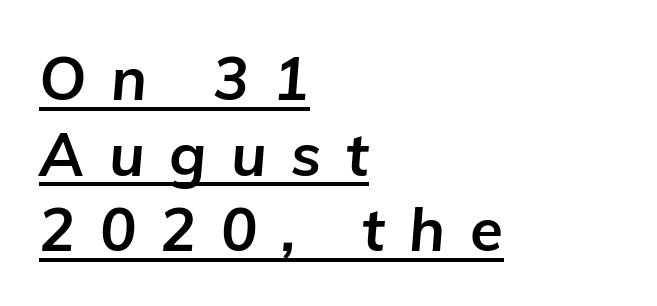
Q: Is the text bold? A: Yes.
Q: Is the text italic (slanted)? A: Yes, it leans right by about 5 degrees.
Q: Is the text underlined? A: Yes.
Q: How is the paragraph aligned? A: Left-aligned.
Q: Is the spacing between letters normal or unusually wide? A: Unusually wide.
Q: Is the spacing between lines tight, normal or loose? A: Normal.
Q: Width (condensed, normal, or wide)? A: Normal.
Q: Stroke contrast? A: Low.
Q: x-height? A: Medium.
Q: Monospaced? A: No.
